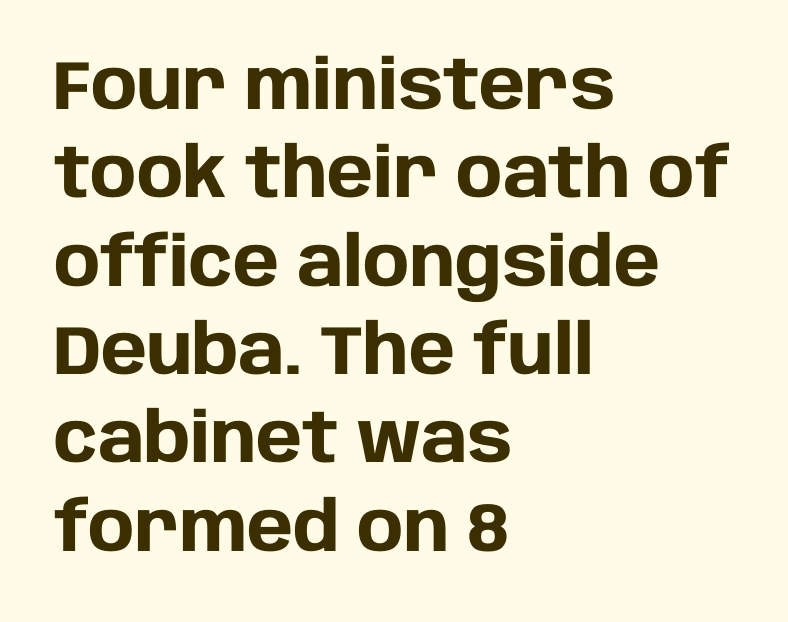
{"serif": "no", "italic": "no", "bold": "yes", "weight": "heavy", "width": "normal", "stroke_contrast": "low", "x_height": "large", "monospaced": "no", "underline": "no", "align": "left", "line_spacing": "normal", "line_spacing_ratio": 1.28, "letter_spacing": "normal", "letter_spacing_em": 0.0, "glyph_px": 69}
